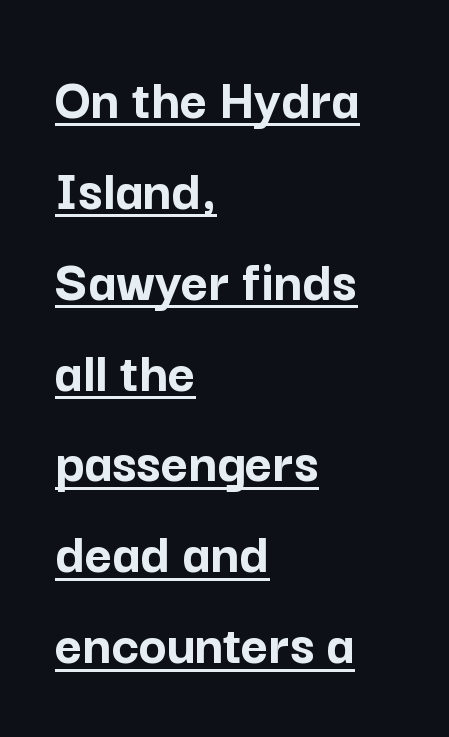
Q: Is the text bold? A: Yes.
Q: Is the text italic (slanted)? A: No, it is upright.
Q: Is the typeface a serif or a sans-serif typeface? A: Sans-serif.
Q: Is the text underlined? A: Yes.
Q: How is the paragraph aligned? A: Left-aligned.
Q: Is the spacing between letters normal or unusually wide? A: Normal.
Q: Is the spacing between lines tight, normal or loose? A: Normal.
Q: Width (condensed, normal, or wide)? A: Normal.
Q: Stroke contrast? A: Low.
Q: x-height? A: Medium.
Q: Monospaced? A: No.
